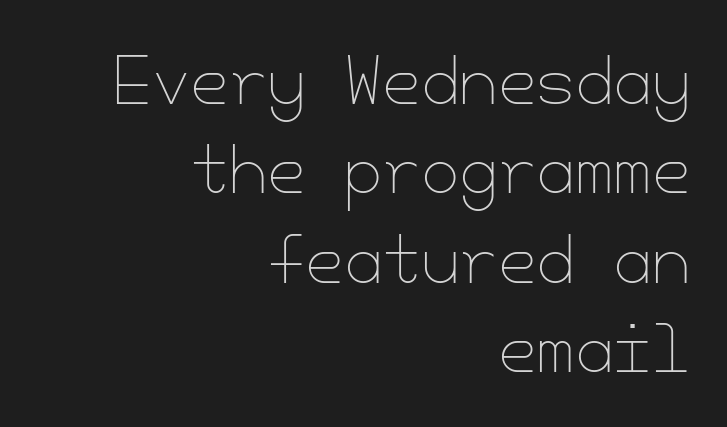
{"italic": "no", "bold": "no", "weight": "thin", "width": "normal", "stroke_contrast": "low", "x_height": "small", "underline": "no", "align": "right", "line_spacing": "normal", "line_spacing_ratio": 1.44, "letter_spacing": "normal", "letter_spacing_em": 0.0, "glyph_px": 62}
